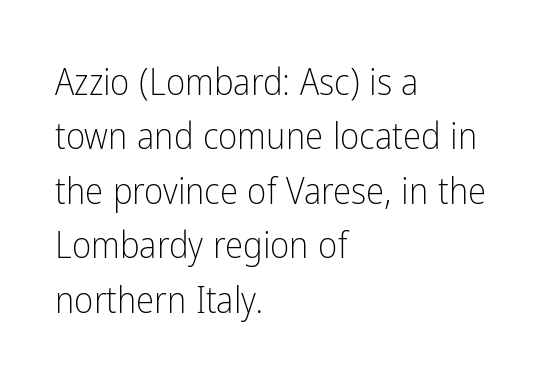
The image shows 37 px light, condensed sans-serif type, upright; set left-aligned, normal line spacing (1.47x), normal letter spacing, not underlined; low stroke contrast and a medium x-height.
